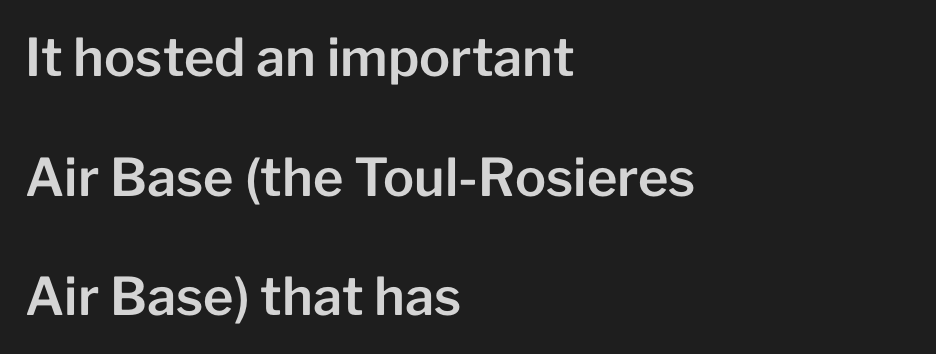
The image shows 52 px sans-serif type, upright; set left-aligned, loose line spacing (2.3x), normal letter spacing, not underlined; low stroke contrast and a medium x-height.
